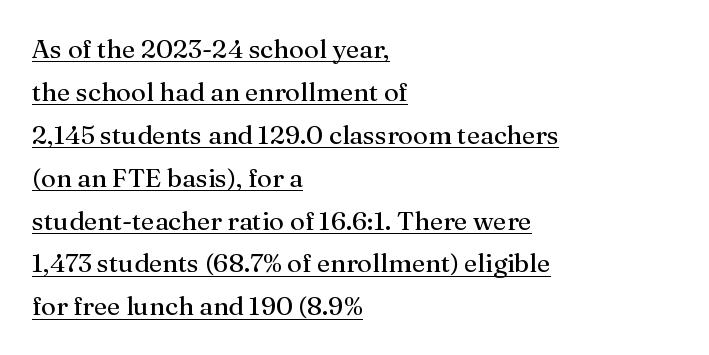
The image shows 26 px text type, upright; set left-aligned, normal line spacing (1.65x), normal letter spacing, underlined.
